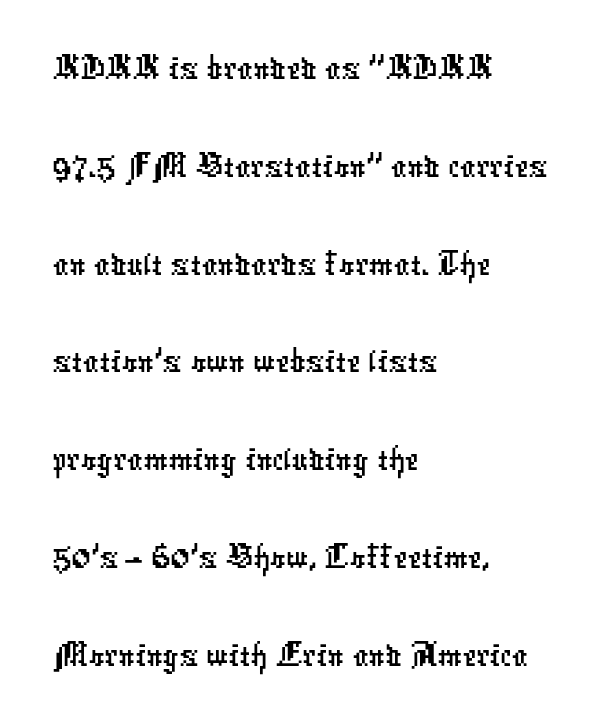
Q: Is the typeface a serif or a sans-serif typeface? A: Sans-serif.
Q: Is the text underlined? A: No.
Q: How is the paragraph aligned? A: Left-aligned.
Q: Is the spacing between letters normal or unusually wide? A: Normal.
Q: Is the spacing between lines tight, normal or loose? A: Normal.
Q: Width (condensed, normal, or wide)? A: Condensed.
Q: Stroke contrast? A: Low.
Q: x-height? A: Medium.
Q: Monospaced? A: No.
